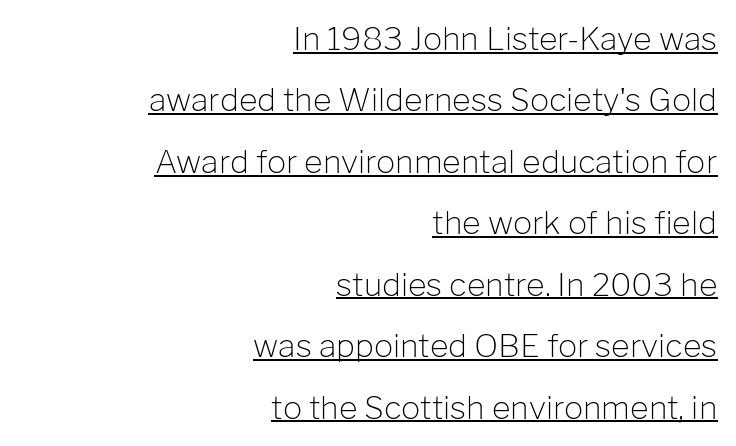
{"serif": "no", "italic": "no", "bold": "no", "weight": "light", "width": "normal", "stroke_contrast": "low", "x_height": "medium", "monospaced": "no", "underline": "yes", "align": "right", "line_spacing": "loose", "line_spacing_ratio": 1.92, "letter_spacing": "normal", "letter_spacing_em": 0.0, "glyph_px": 32}
